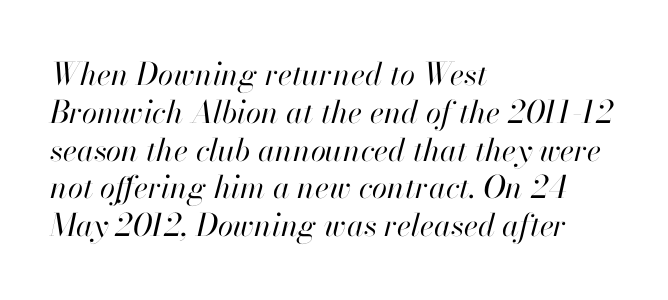
The image shows 31 px regular-weight type, italic (leaning right); set left-aligned, line spacing 1.22x, normal letter spacing, not underlined; high stroke contrast and a small x-height.
